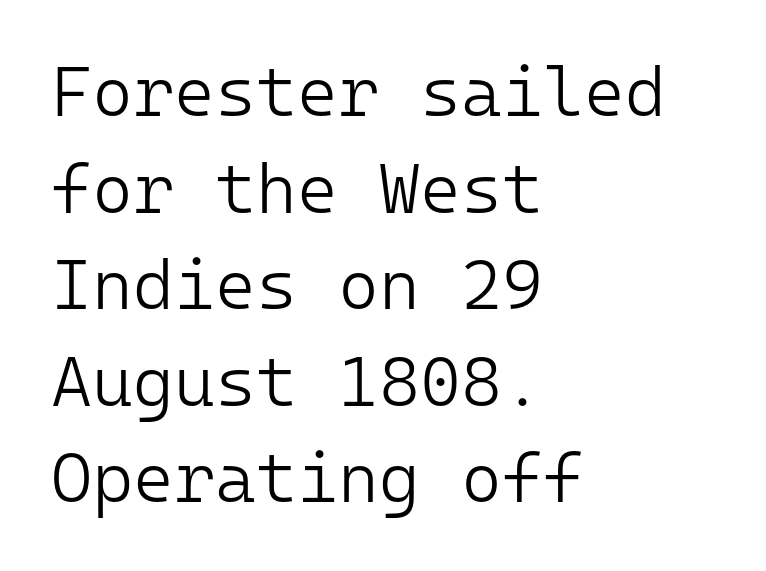
{"serif": "no", "italic": "no", "bold": "no", "weight": "light", "width": "normal", "stroke_contrast": "low", "x_height": "medium", "monospaced": "yes", "underline": "no", "align": "left", "line_spacing": "normal", "line_spacing_ratio": 1.38, "letter_spacing": "normal", "letter_spacing_em": 0.0, "glyph_px": 70}
